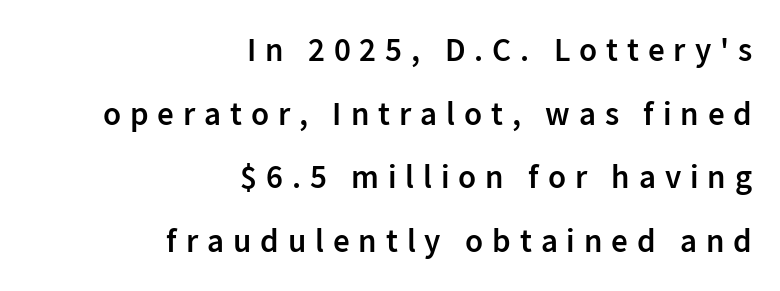
Q: Is the text bold? A: Semi-bold.
Q: Is the text italic (slanted)? A: No, it is upright.
Q: Is the typeface a serif or a sans-serif typeface? A: Sans-serif.
Q: Is the text underlined? A: No.
Q: How is the paragraph aligned? A: Right-aligned.
Q: Is the spacing between letters normal or unusually wide? A: Unusually wide.
Q: Is the spacing between lines tight, normal or loose? A: Loose.
Q: Width (condensed, normal, or wide)? A: Normal.
Q: Stroke contrast? A: Low.
Q: x-height? A: Medium.
Q: Monospaced? A: No.
